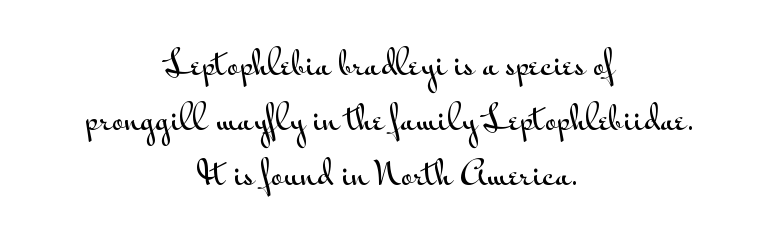
The image shows 33 px wide sans-serif type; set centered, normal line spacing (1.67x), normal letter spacing, not underlined; medium stroke contrast and a small x-height.
